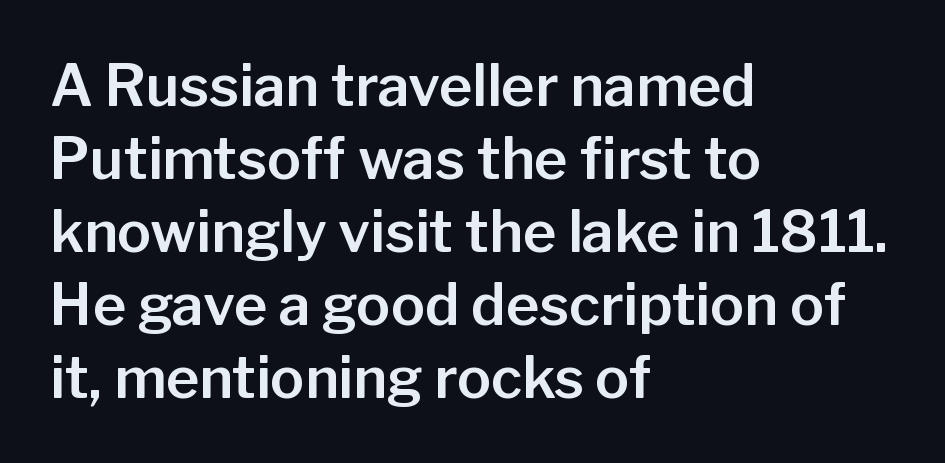
Spacing verdict: proportional, widths tailored to each character. Words appear dense and cohesive because spacing is normal. Nothing sits at the stroke ends, so this counts as sans-serif. The lines are quadded left. Just letters on the line, the space beneath them empty. How would I describe the line gaps? Plain and ordinary.
